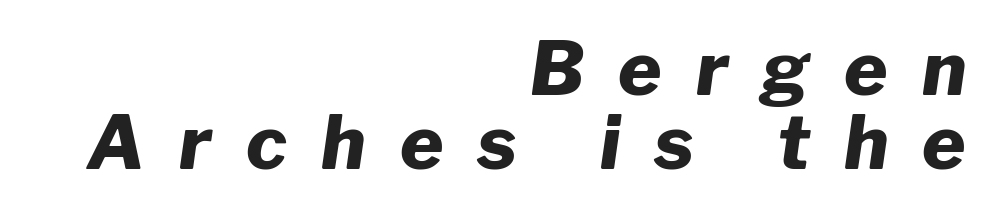
Notice how the passage keeps a crisp vertical edge on the right only. The rendering uses natural spacing where letterforms have individual widths. Summary of weight: heavy, a full bold. Designer's note — italics engaged. The tracking reads as deliberately expanded to a designer's eye.
